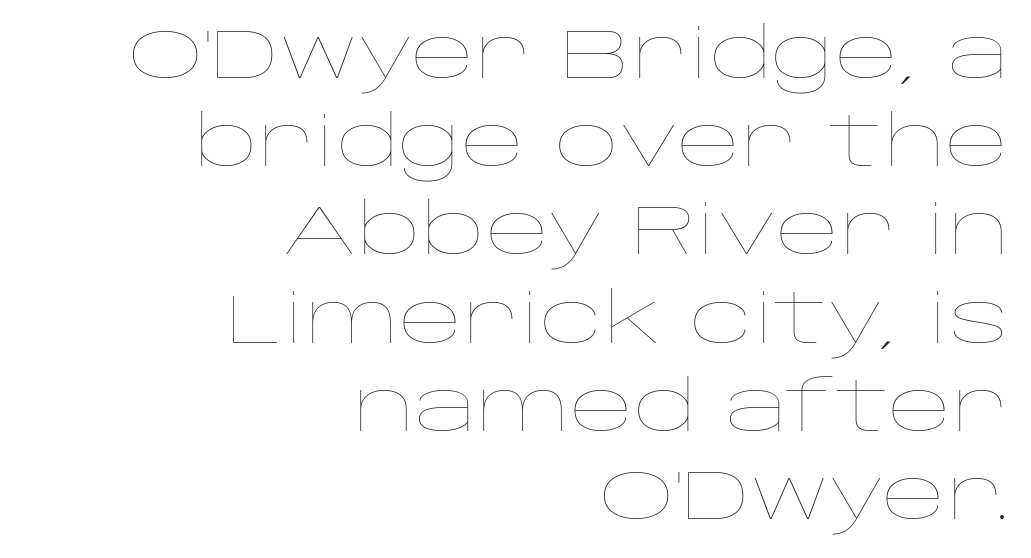
The image shows 70 px thin, wide type, upright; set right-aligned, normal line spacing (1.26x), normal letter spacing, not underlined; low stroke contrast and a large x-height.
